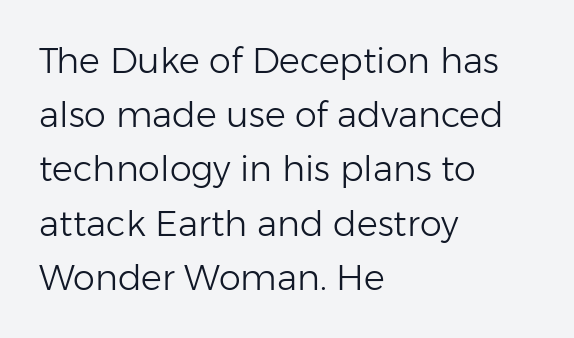
The image shows 35 px light sans-serif type, upright; set left-aligned, normal line spacing (1.55x), normal letter spacing, not underlined; low stroke contrast and a medium x-height.
